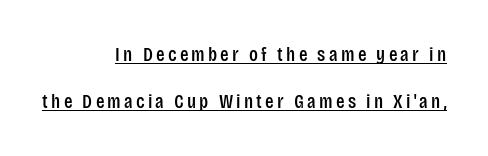
Q: Is the text italic (slanted)? A: No, it is upright.
Q: Is the text underlined? A: Yes.
Q: How is the paragraph aligned? A: Right-aligned.
Q: Is the spacing between lines tight, normal or loose? A: Loose.
